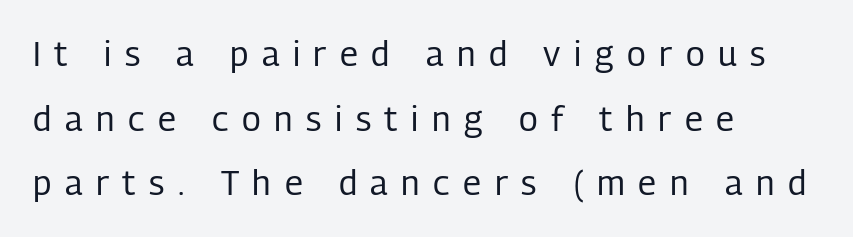
The image shows 34 px regular-weight, condensed sans-serif type, upright; set left-aligned, loose line spacing (1.9x), unusually wide letter spacing (+0.4 em), not underlined; low stroke contrast and a medium x-height.
